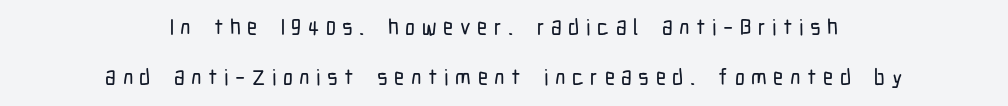
The image shows 22 px text type, upright; set centered, loose line spacing (2.28x), unusually wide letter spacing (+0.3 em), not underlined.
